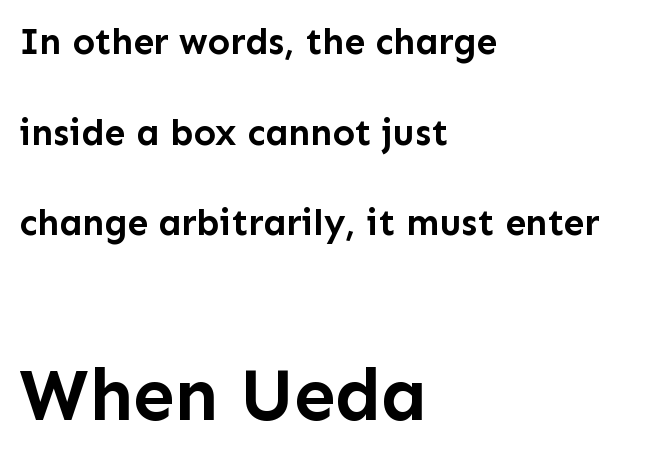
{"serif": "no", "italic": "no", "bold": "yes", "weight": "semibold", "width": "normal", "stroke_contrast": "low", "x_height": "medium", "monospaced": "no", "underline": "no", "align": "left", "line_spacing": "loose", "line_spacing_ratio": 2.45, "letter_spacing": "normal", "letter_spacing_em": 0.0, "larger_block": "second", "size_ratio": 2.0, "glyph_px": 74}
